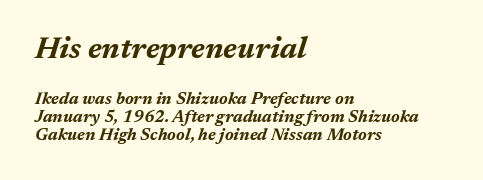
Casual observation: everything's shoved over to the left. This sample trades vertical openness for compactness between lines. Note: larger setting up top, smaller setting below. This rendering features lettering with no underline.
